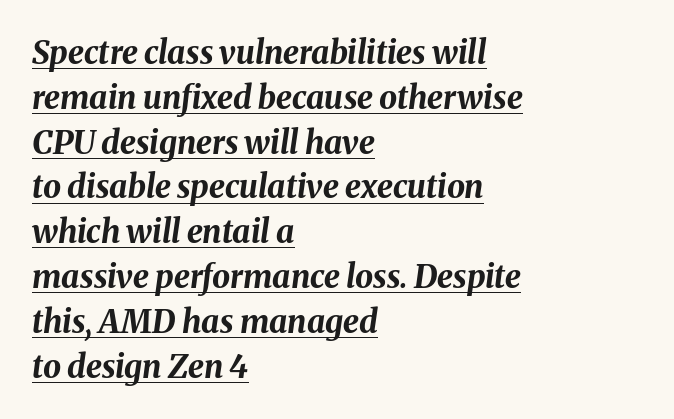
{"italic": "yes", "lean": "right", "slant_degrees": 8, "bold": "yes", "weight": "bold", "width": "normal", "stroke_contrast": "medium", "x_height": "medium", "monospaced": "no", "underline": "yes", "align": "left", "line_spacing": "normal", "line_spacing_ratio": 1.4, "letter_spacing": "normal", "letter_spacing_em": 0.0, "glyph_px": 32}
